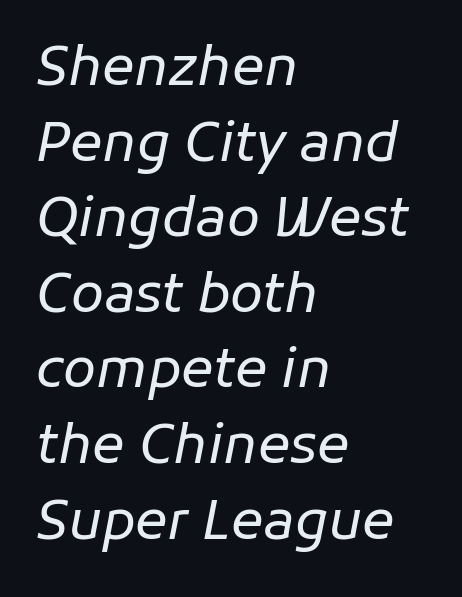
The image shows 54 px regular-weight type, italic (leaning right); set left-aligned, normal line spacing (1.4x), normal letter spacing, not underlined; low stroke contrast and a medium x-height.
